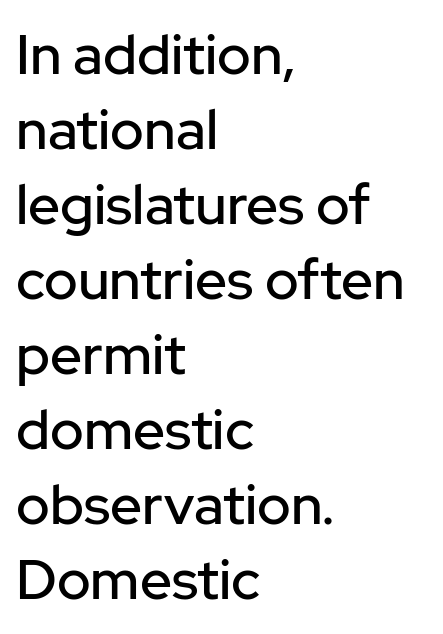
The image shows 56 px sans-serif type, upright; set left-aligned, normal line spacing (1.34x), normal letter spacing, not underlined; low stroke contrast and a medium x-height.
